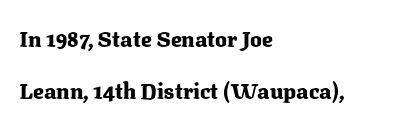
The image shows 22 px bold type, upright; set left-aligned, loose line spacing (2.37x), normal letter spacing, not underlined.
